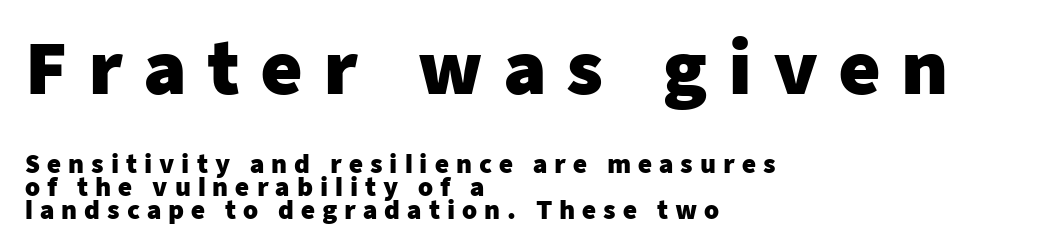
Q: Is the text bold? A: Yes.
Q: Is the text italic (slanted)? A: No, it is upright.
Q: Is the typeface a serif or a sans-serif typeface? A: Sans-serif.
Q: Is the text underlined? A: No.
Q: How is the paragraph aligned? A: Left-aligned.
Q: Is the spacing between letters normal or unusually wide? A: Unusually wide.
Q: Is the spacing between lines tight, normal or loose? A: Tight.
Q: Which block of text is set in a larger size, the first (top) or the second (bottom)? A: The first (top) one.
Q: Width (condensed, normal, or wide)? A: Normal.
Q: Stroke contrast? A: Low.
Q: x-height? A: Medium.
Q: Monospaced? A: No.
